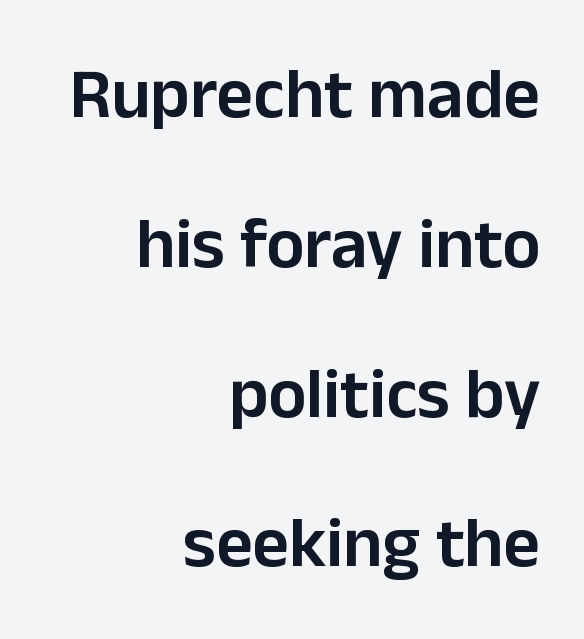
Q: Is the text bold? A: Semi-bold.
Q: Is the text italic (slanted)? A: No, it is upright.
Q: Is the typeface a serif or a sans-serif typeface? A: Sans-serif.
Q: Is the text underlined? A: No.
Q: How is the paragraph aligned? A: Right-aligned.
Q: Is the spacing between letters normal or unusually wide? A: Normal.
Q: Is the spacing between lines tight, normal or loose? A: Loose.
Q: Width (condensed, normal, or wide)? A: Normal.
Q: Stroke contrast? A: Low.
Q: x-height? A: Medium.
Q: Monospaced? A: No.
